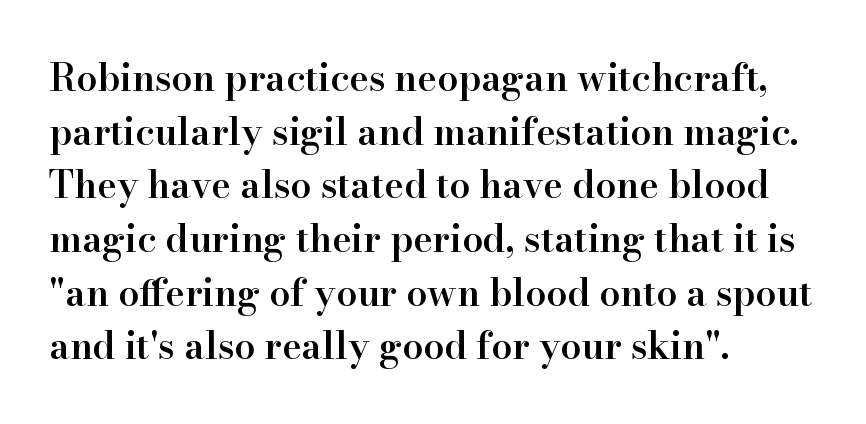
The image shows 37 px semibold serif type, upright; set left-aligned, normal line spacing (1.45x), normal letter spacing, not underlined; high stroke contrast and a small x-height.
